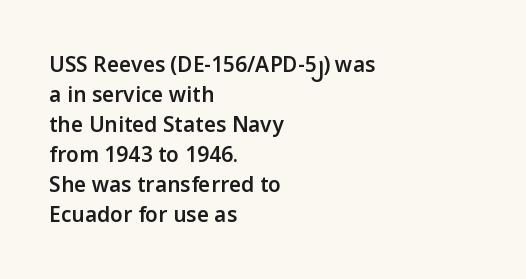
What weight is shown? A semibold, between regular and bold. Nobody touched the tracking dial on this one. This sample keeps an unexceptional amount of space between lines. The typography opts for an upright posture over an oblique one. These lines stack with their left ends in a neat column. The specimen omits any rule beneath the text block's lines.
